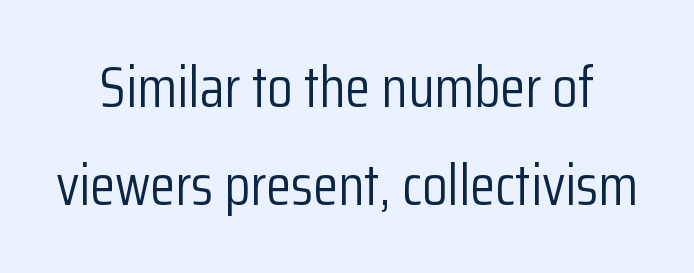
Anything drawn beneath the words? Only blank space. These lines keep a tight, regular rhythm from letter to letter. If you drew a line through each stem, it would be perfectly vertical. Do the characters align in a grid? No, the font is proportional. Successive baselines arrive at the customary interval.
